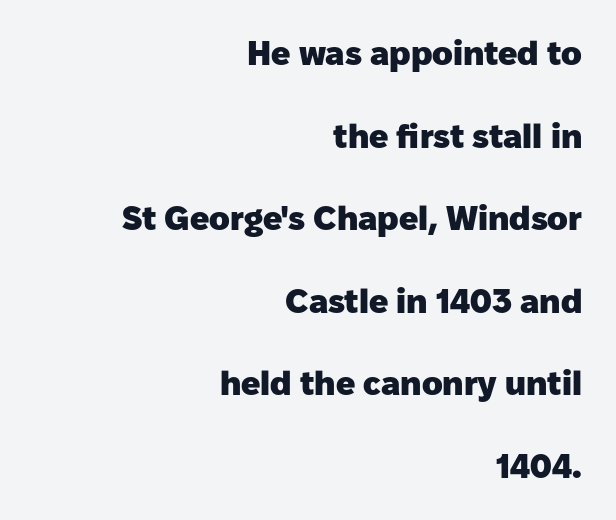
Q: Is the text bold? A: Yes.
Q: Is the text italic (slanted)? A: No, it is upright.
Q: Is the typeface a serif or a sans-serif typeface? A: Sans-serif.
Q: Is the text underlined? A: No.
Q: How is the paragraph aligned? A: Right-aligned.
Q: Is the spacing between letters normal or unusually wide? A: Normal.
Q: Is the spacing between lines tight, normal or loose? A: Loose.
Q: Width (condensed, normal, or wide)? A: Normal.
Q: Stroke contrast? A: Low.
Q: x-height? A: Medium.
Q: Monospaced? A: No.
